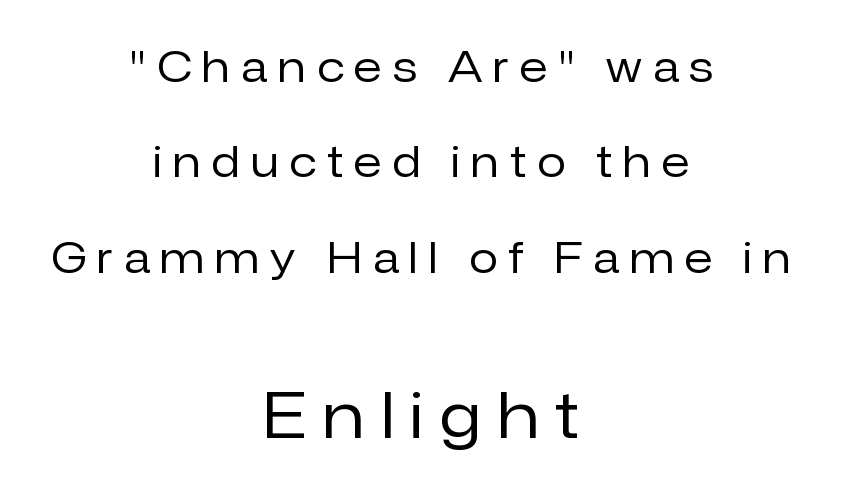
The image shows 63 px regular-weight sans-serif type, upright; set centered, loose line spacing (2.27x), unusually wide letter spacing (+0.26 em), not underlined; the second (bottom) block is 1.5x larger; low stroke contrast and a medium x-height.
